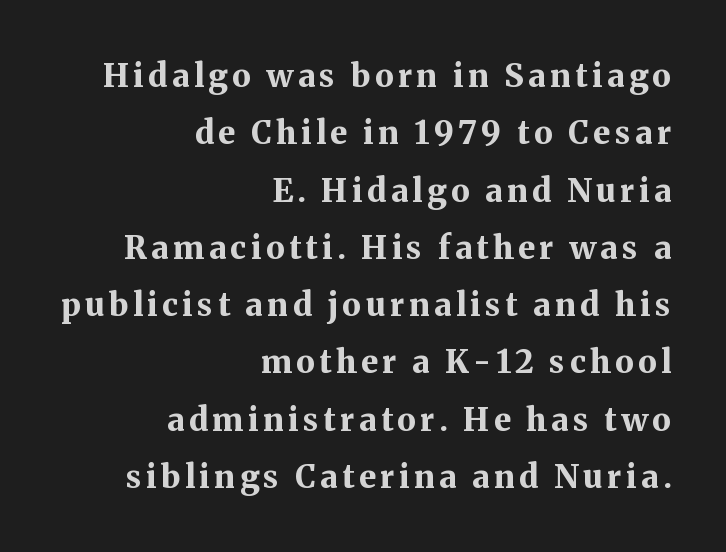
Q: Is the text bold? A: Yes.
Q: Is the text italic (slanted)? A: No, it is upright.
Q: Is the typeface a serif or a sans-serif typeface? A: Serif.
Q: Is the text underlined? A: No.
Q: How is the paragraph aligned? A: Right-aligned.
Q: Width (condensed, normal, or wide)? A: Normal.
Q: Stroke contrast? A: Medium.
Q: x-height? A: Medium.
Q: Monospaced? A: No.
